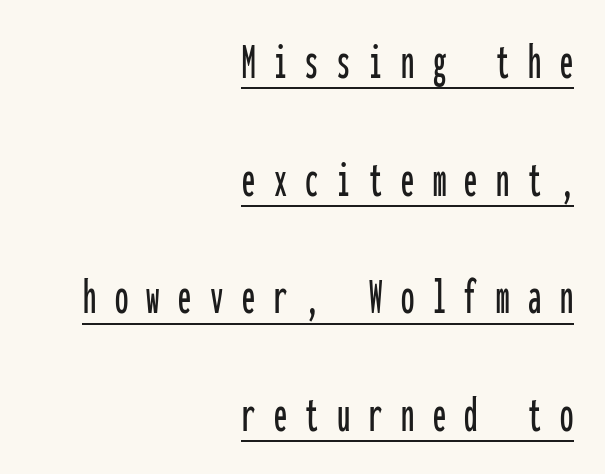
Students, observe: this is what heavily led, spacious text looks like. A typesetter would call this monospace, since all characters share one set width. Classification — sans serif. Does the lettering tilt? It doesn't — this is upright.
